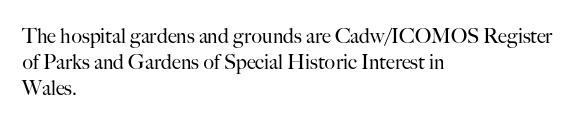
Q: Is the text bold? A: No.
Q: Is the text italic (slanted)? A: No, it is upright.
Q: Is the text underlined? A: No.
Q: How is the paragraph aligned? A: Left-aligned.
Q: Is the spacing between letters normal or unusually wide? A: Normal.
Q: Is the spacing between lines tight, normal or loose? A: Normal.
